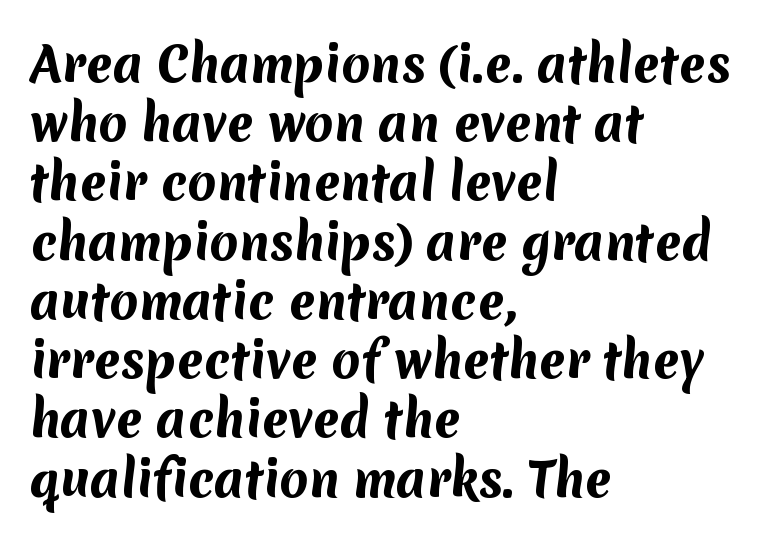
{"serif": "no", "bold": "yes", "weight": "bold", "width": "normal", "stroke_contrast": "medium", "x_height": "medium", "monospaced": "no", "underline": "no", "align": "left", "line_spacing": "normal", "line_spacing_ratio": 1.26, "letter_spacing": "normal", "letter_spacing_em": 0.0, "glyph_px": 47}
